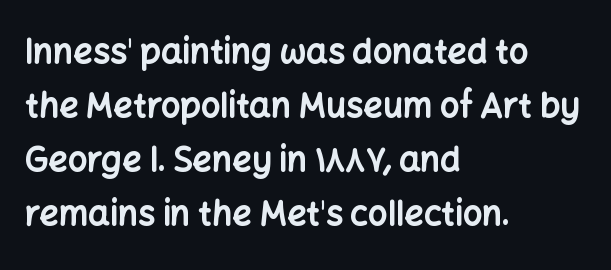
Q: Is the text bold? A: Yes.
Q: Is the text italic (slanted)? A: No, it is upright.
Q: Is the typeface a serif or a sans-serif typeface? A: Sans-serif.
Q: Is the text underlined? A: No.
Q: How is the paragraph aligned? A: Left-aligned.
Q: Is the spacing between letters normal or unusually wide? A: Normal.
Q: Is the spacing between lines tight, normal or loose? A: Normal.
Q: Width (condensed, normal, or wide)? A: Normal.
Q: Stroke contrast? A: Low.
Q: x-height? A: Medium.
Q: Monospaced? A: No.
